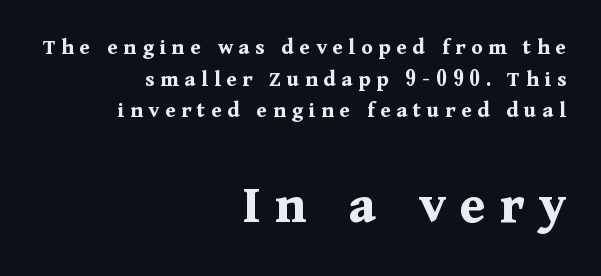
Q: Is the text bold? A: Yes.
Q: Is the text italic (slanted)? A: No, it is upright.
Q: Is the typeface a serif or a sans-serif typeface? A: Serif.
Q: Is the text underlined? A: No.
Q: How is the paragraph aligned? A: Right-aligned.
Q: Is the spacing between letters normal or unusually wide? A: Unusually wide.
Q: Is the spacing between lines tight, normal or loose? A: Normal.
Q: Which block of text is set in a larger size, the first (top) or the second (bottom)? A: The second (bottom) one.
Q: Width (condensed, normal, or wide)? A: Normal.
Q: Stroke contrast? A: Medium.
Q: x-height? A: Medium.
Q: Monospaced? A: No.
